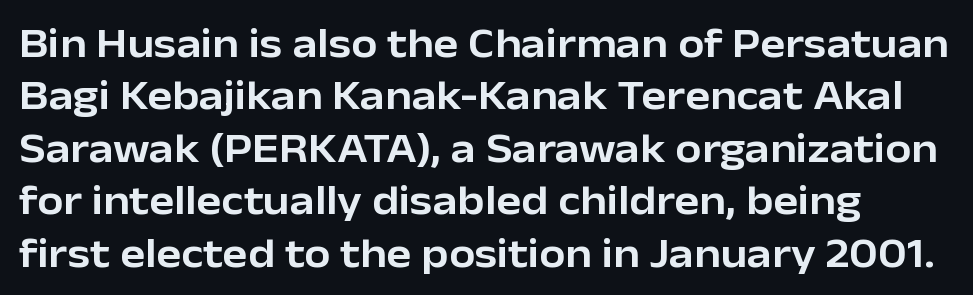
The letters stand straight up with perfectly vertical stems. Line spacing here is normal. Type style note: lacks serifs. Type without underlining. Letter spacing: default. These lines are rendered in a variable-pitch font.
